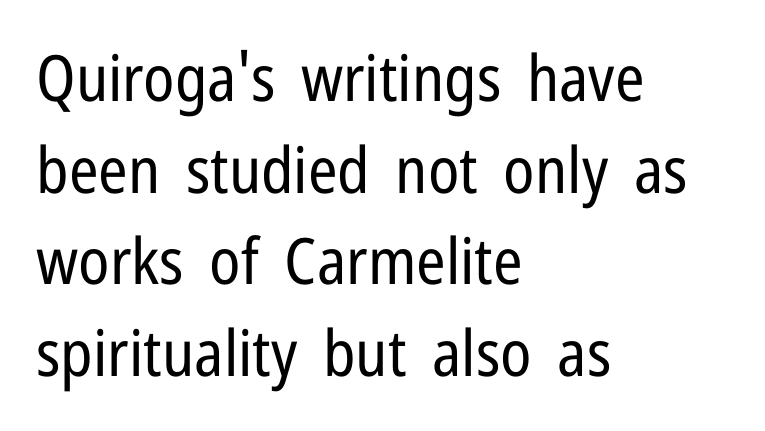
No italicization has been applied; the sample stays upright. The face used here is proportionally spaced, like ordinary book or web type. Ink coverage per letter is moderate at most. Descenders are the only things crossing below the line. The passage is arranged the way most books set body copy — flush left.
